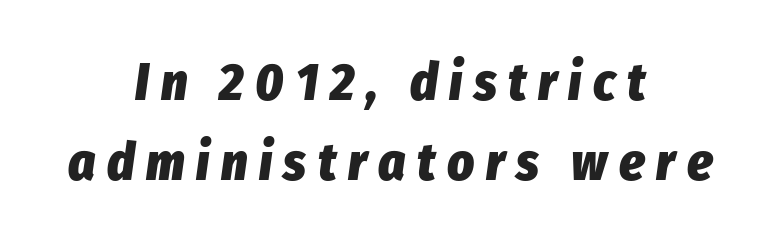
{"italic": "yes", "lean": "right", "slant_degrees": 8, "bold": "yes", "weight": "heavy", "width": "condensed", "stroke_contrast": "low", "x_height": "medium", "monospaced": "no", "underline": "no", "align": "center", "line_spacing": "normal", "line_spacing_ratio": 1.53, "letter_spacing": "wide", "letter_spacing_em": 0.22, "glyph_px": 52}
